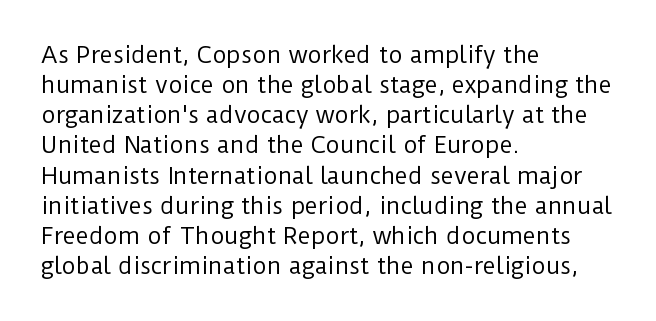
The image shows 22 px text type, upright; set left-aligned, normal line spacing (1.37x), normal letter spacing, not underlined.
